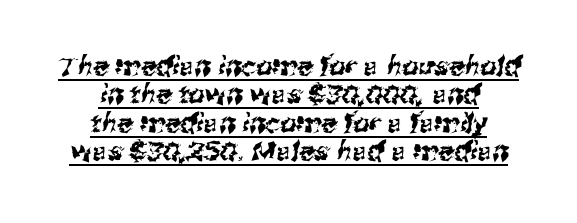
{"underline": "yes", "line_spacing": "tight", "line_spacing_ratio": 1.09, "letter_spacing": "normal", "letter_spacing_em": 0.0, "glyph_px": 26}
